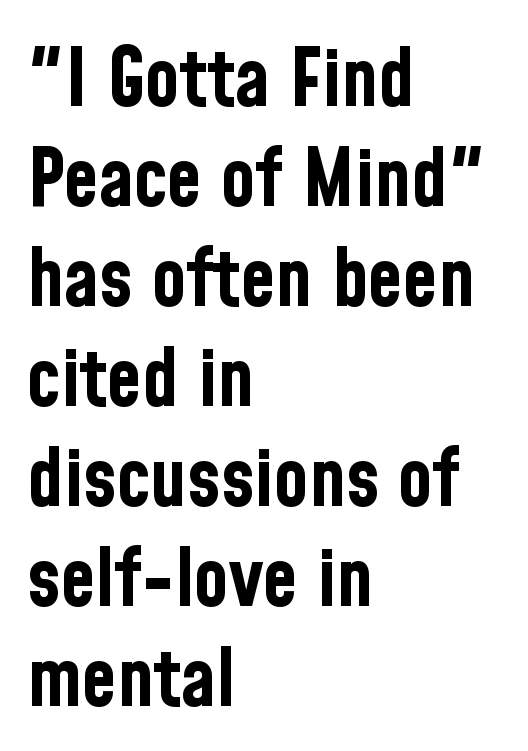
The image shows 80 px bold, condensed sans-serif type, upright; set left-aligned, normal line spacing (1.25x), normal letter spacing, not underlined; low stroke contrast and a medium x-height.
